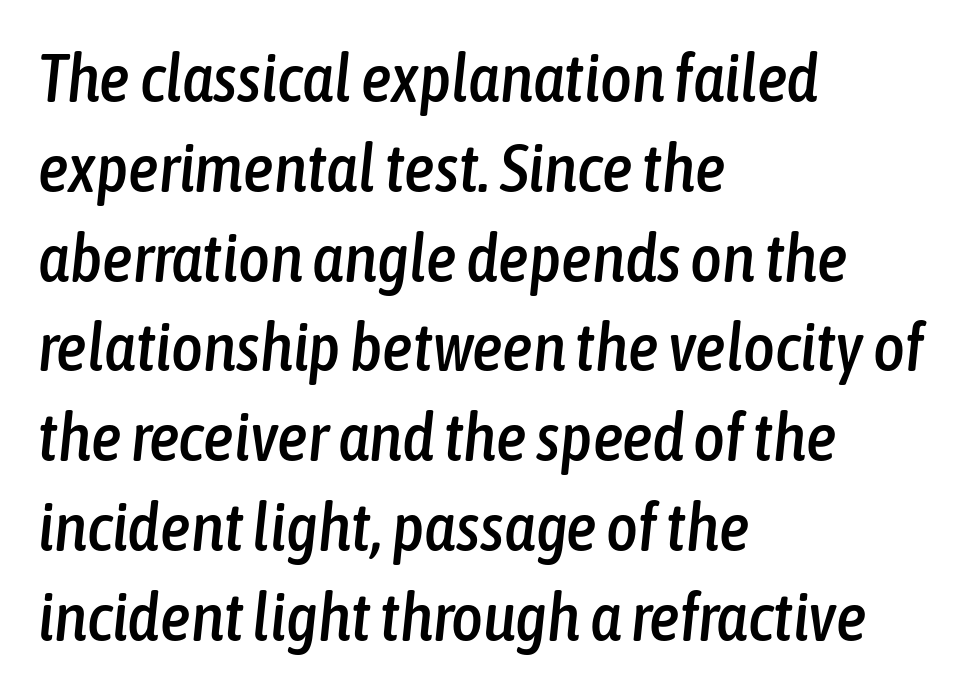
The image shows 68 px condensed type, italic (leaning right); set left-aligned, normal line spacing (1.32x), normal letter spacing, not underlined; low stroke contrast and a medium x-height.
